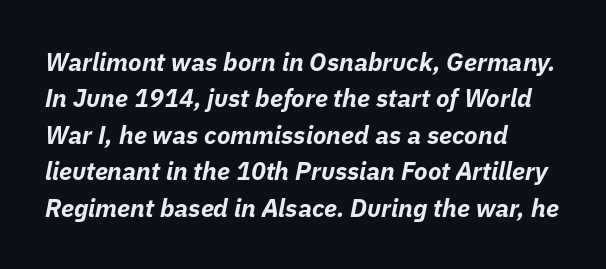
Q: Is the text bold? A: Yes.
Q: Is the text italic (slanted)? A: Yes, it leans right by about 11 degrees.
Q: Is the text underlined? A: No.
Q: How is the paragraph aligned? A: Left-aligned.
Q: Is the spacing between letters normal or unusually wide? A: Normal.
Q: Is the spacing between lines tight, normal or loose? A: Normal.
